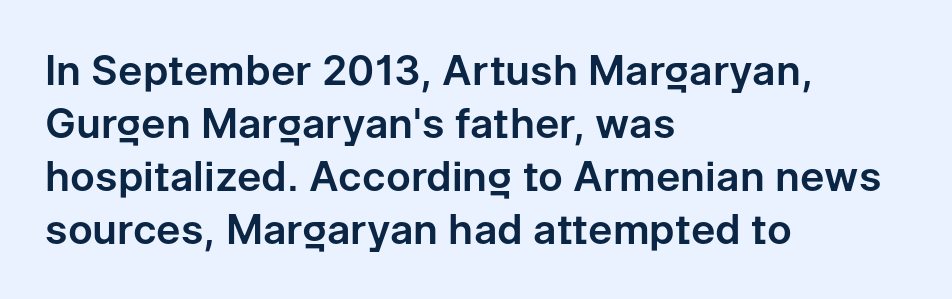
{"serif": "no", "italic": "no", "width": "normal", "stroke_contrast": "low", "x_height": "medium", "monospaced": "no", "underline": "no", "align": "left", "line_spacing": "normal", "line_spacing_ratio": 1.29, "letter_spacing": "normal", "letter_spacing_em": 0.0, "glyph_px": 41}
